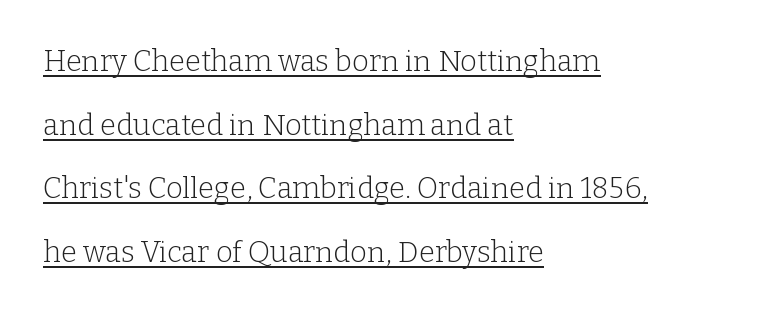
{"serif": "yes", "italic": "no", "bold": "no", "weight": "light", "width": "normal", "stroke_contrast": "low", "x_height": "medium", "monospaced": "no", "underline": "yes", "align": "left", "line_spacing": "loose", "line_spacing_ratio": 2.19, "letter_spacing": "normal", "letter_spacing_em": 0.0, "glyph_px": 29}
